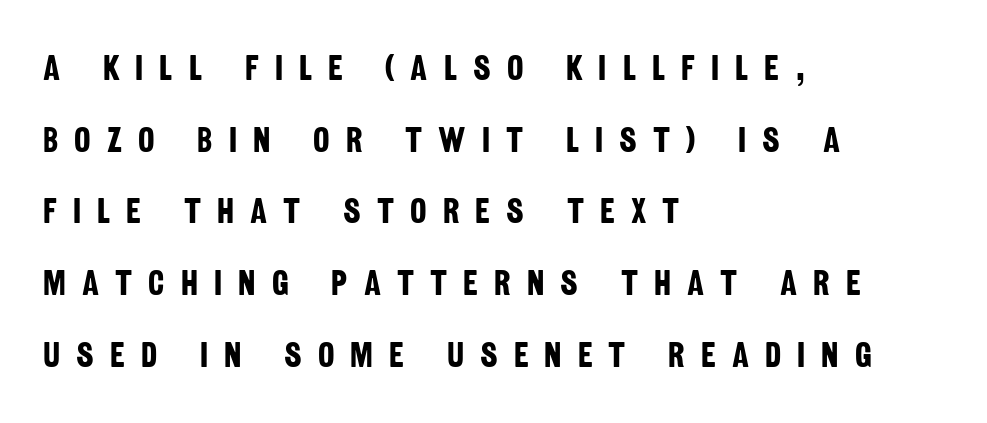
Q: Is the text bold? A: Yes.
Q: Is the typeface a serif or a sans-serif typeface? A: Sans-serif.
Q: Is the text underlined? A: No.
Q: How is the paragraph aligned? A: Left-aligned.
Q: Is the spacing between letters normal or unusually wide? A: Unusually wide.
Q: Is the spacing between lines tight, normal or loose? A: Loose.
Q: Width (condensed, normal, or wide)? A: Condensed.
Q: Stroke contrast? A: Low.
Q: x-height? A: Large.
Q: Monospaced? A: No.
